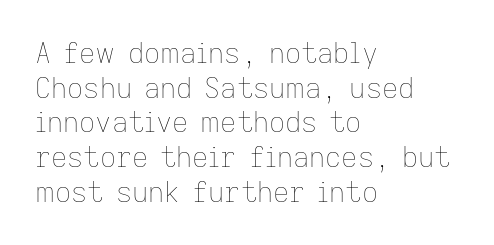
The image shows 28 px thin type, upright; set left-aligned, line spacing 1.24x, normal letter spacing, not underlined; low stroke contrast and a medium x-height.
